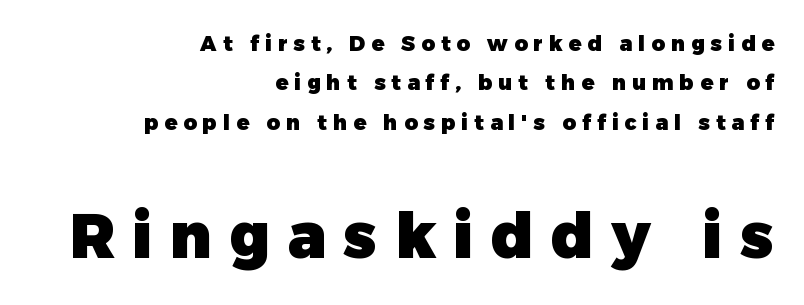
Posture: upright roman. You could not count columns in this text — the font is proportionally spaced. Unmarked baselines from the first word to the last. The block sitting lower on the canvas is the one with enlarged characters.
